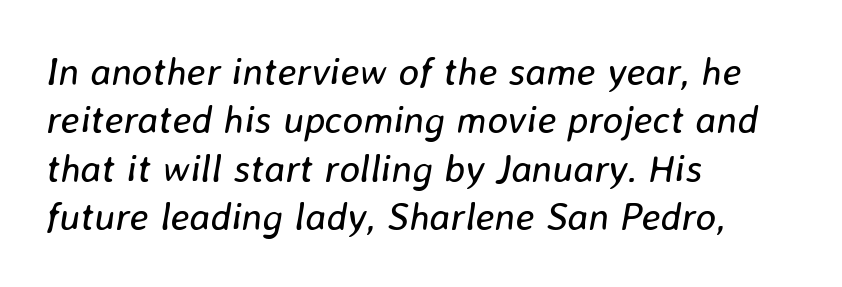
The image shows 39 px regular-weight type, italic (leaning right); set left-aligned, line spacing 1.24x, normal letter spacing, not underlined; low stroke contrast and a medium x-height.
